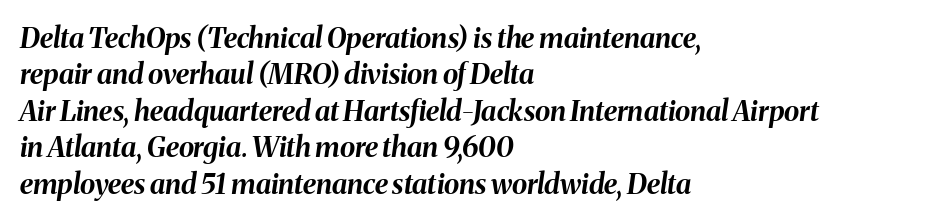
Q: Is the text bold? A: Yes.
Q: Is the text italic (slanted)? A: Yes, it leans right by about 8 degrees.
Q: Is the text underlined? A: No.
Q: How is the paragraph aligned? A: Left-aligned.
Q: Is the spacing between letters normal or unusually wide? A: Normal.
Q: Is the spacing between lines tight, normal or loose? A: Normal.
Q: Width (condensed, normal, or wide)? A: Normal.
Q: Stroke contrast? A: Medium.
Q: x-height? A: Medium.
Q: Monospaced? A: No.
